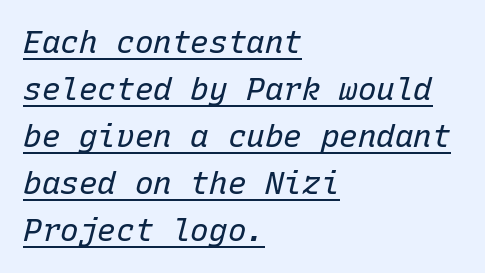
{"italic": "yes", "lean": "right", "slant_degrees": 15, "bold": "no", "weight": "regular", "width": "normal", "stroke_contrast": "low", "x_height": "medium", "monospaced": "yes", "underline": "yes", "align": "left", "line_spacing": "normal", "line_spacing_ratio": 1.52, "letter_spacing": "normal", "letter_spacing_em": 0.0, "glyph_px": 31}
